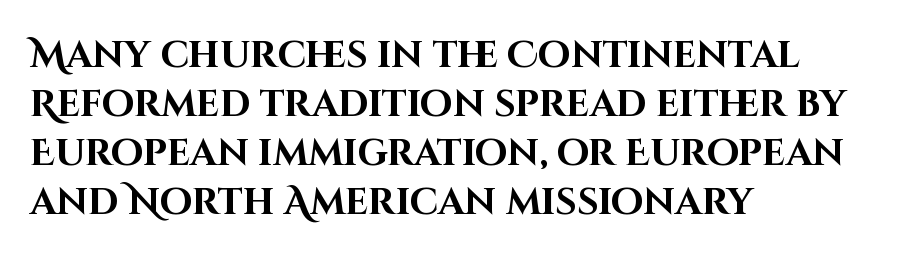
The foot of each line stays bare and open. The line-height multiplier appears to be the usual default. The rendering uses natural spacing where letterforms have individual widths. The glyphs have the mass of a bold cut.
